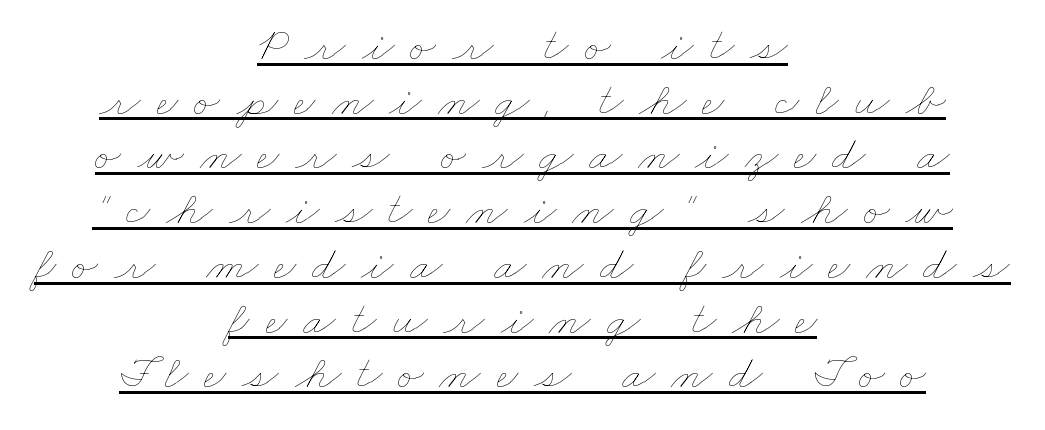
Q: Is the text bold? A: No.
Q: Is the text underlined? A: Yes.
Q: How is the paragraph aligned? A: Centered.
Q: Is the spacing between letters normal or unusually wide? A: Unusually wide.
Q: Is the spacing between lines tight, normal or loose? A: Tight.
Q: Width (condensed, normal, or wide)? A: Wide.
Q: Stroke contrast? A: Low.
Q: x-height? A: Small.
Q: Monospaced? A: No.
